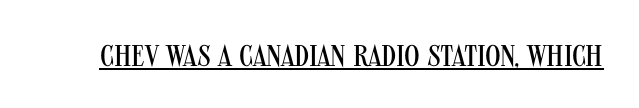
{"serif": "no", "italic": "no", "bold": "no", "weight": "regular", "width": "condensed", "stroke_contrast": "medium", "x_height": "large", "monospaced": "no", "underline": "yes", "letter_spacing": "normal", "letter_spacing_em": 0.0, "glyph_px": 30}
